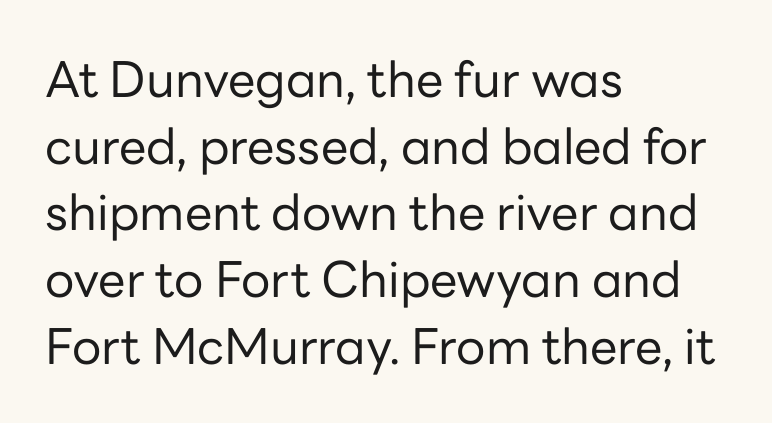
Q: Is the text bold? A: No.
Q: Is the text italic (slanted)? A: No, it is upright.
Q: Is the typeface a serif or a sans-serif typeface? A: Sans-serif.
Q: Is the text underlined? A: No.
Q: How is the paragraph aligned? A: Left-aligned.
Q: Is the spacing between letters normal or unusually wide? A: Normal.
Q: Is the spacing between lines tight, normal or loose? A: Normal.
Q: Width (condensed, normal, or wide)? A: Normal.
Q: Stroke contrast? A: Low.
Q: x-height? A: Medium.
Q: Monospaced? A: No.
